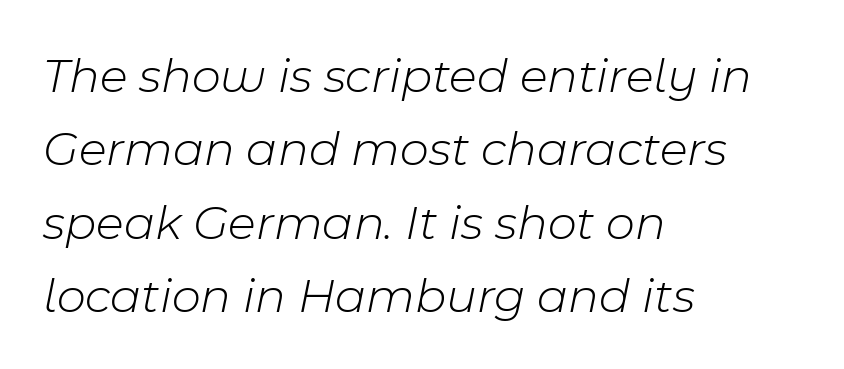
Q: Is the text bold? A: No.
Q: Is the text italic (slanted)? A: Yes, it leans right by about 11 degrees.
Q: Is the text underlined? A: No.
Q: How is the paragraph aligned? A: Left-aligned.
Q: Is the spacing between letters normal or unusually wide? A: Normal.
Q: Is the spacing between lines tight, normal or loose? A: Normal.
Q: Width (condensed, normal, or wide)? A: Normal.
Q: Stroke contrast? A: Low.
Q: x-height? A: Medium.
Q: Monospaced? A: No.
